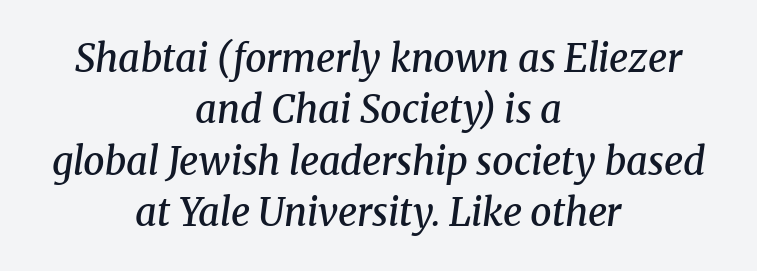
This sample uses an oblique cut, with every glyph tilted off the vertical. The tracking reads as untouched default to a designer's eye. A bare baseline throughout the passage. This block has exactly the height ordinary leading produces. Is this a fixed-width face? No — the glyphs have proportional, varying widths. The face used here is seriffed, in the tradition of book romans.
